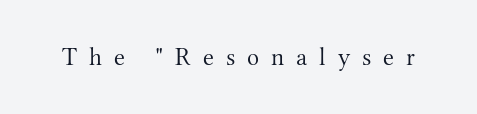
Q: Is the text bold? A: No.
Q: Is the text italic (slanted)? A: No, it is upright.
Q: Is the text underlined? A: No.
Q: Is the spacing between letters normal or unusually wide? A: Unusually wide.
